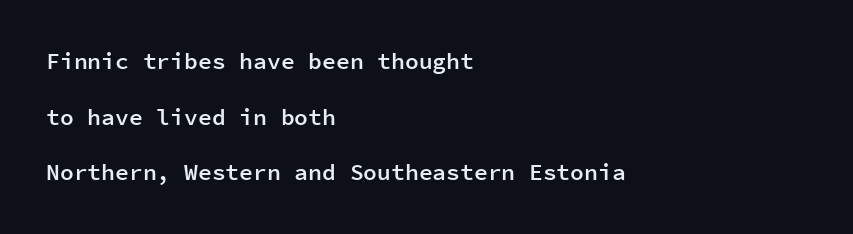
Q: Is the text bold? A: Semi-bold.
Q: Is the text italic (slanted)? A: No, it is upright.
Q: Is the text underlined? A: No.
Q: How is the paragraph aligned? A: Left-aligned.
Q: Is the spacing between letters normal or unusually wide? A: Normal.
Q: Is the spacing between lines tight, normal or loose? A: Loose.
